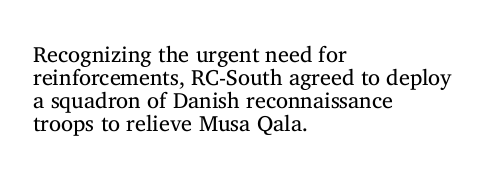
The gaps between neighbouring characters are ordinary and unremarkable. Vertical strokes here are truly vertical. Just letters on the line, the space beneath them empty. Horizontally, the lines are justified to the leading edge only.
